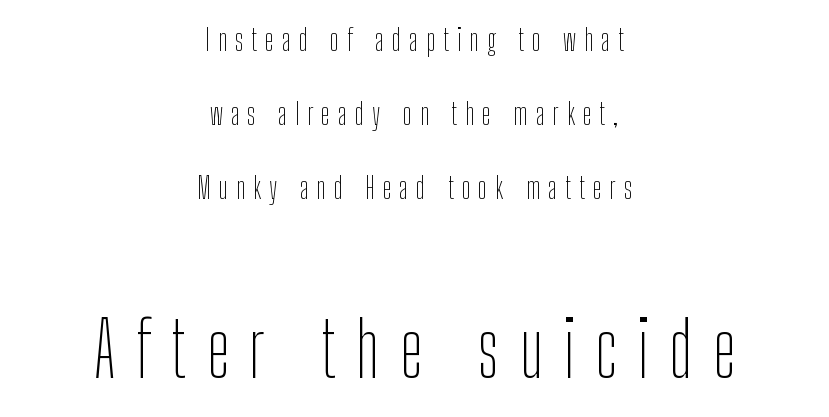
The image shows 76 px thin, condensed sans-serif type, upright; set centered, loose line spacing (2.46x), unusually wide letter spacing (+0.27 em), not underlined; the second (bottom) block is 2.53x larger; low stroke contrast and a medium x-height.
